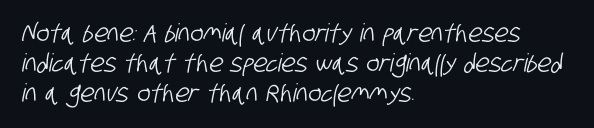
In terms of letterspacing, this is plain default setting. Check under the words: just untouched page. The paragraph shown leans on its left margin.
